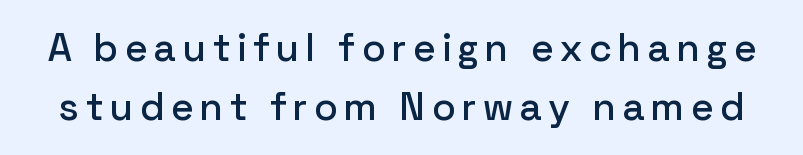
Does the type have serifs? No, each stem ends abruptly. Leading: standard. The letters advance in unequal steps, a hallmark of proportional type. Ordinary non-slanted type is in use. No word sits above an underline.
